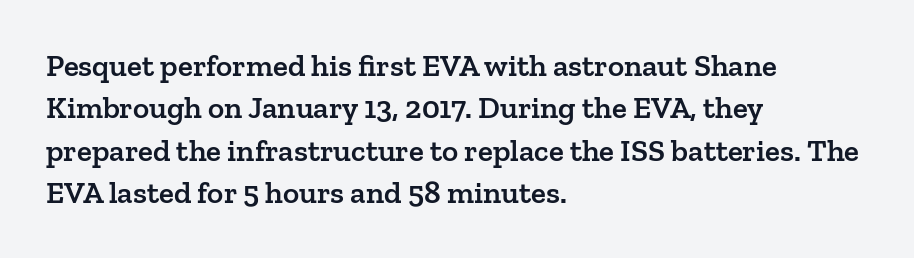
The image shows 31 px semibold serif type, upright; set left-aligned, normal line spacing (1.37x), normal letter spacing, not underlined; low stroke contrast and a medium x-height.
